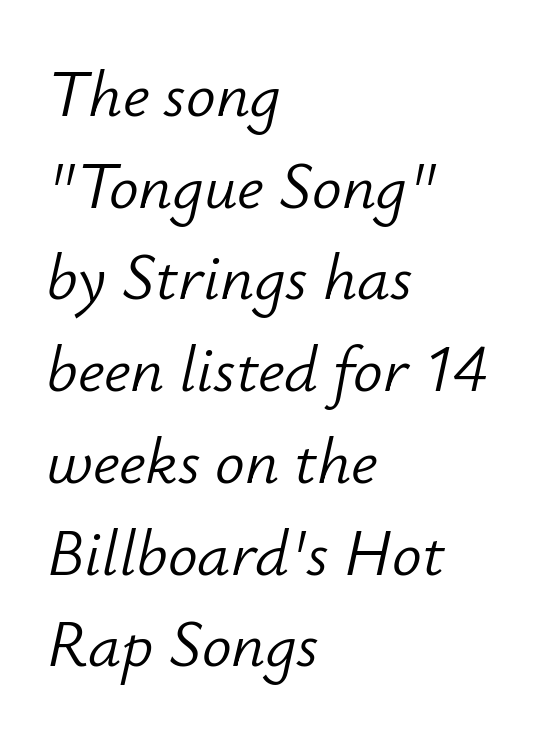
The image shows 66 px light type, italic (leaning right); set left-aligned, normal line spacing (1.39x), normal letter spacing, not underlined; low stroke contrast and a small x-height.
